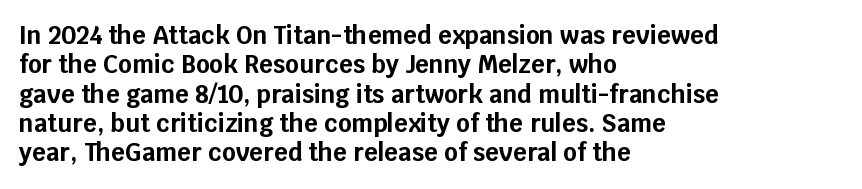
Check the space under the baseline: it is left empty. Words appear dense and cohesive because spacing is normal. Summary of weight: heavy, a full bold. Caption: multi-line text, flush left, ragged right.
